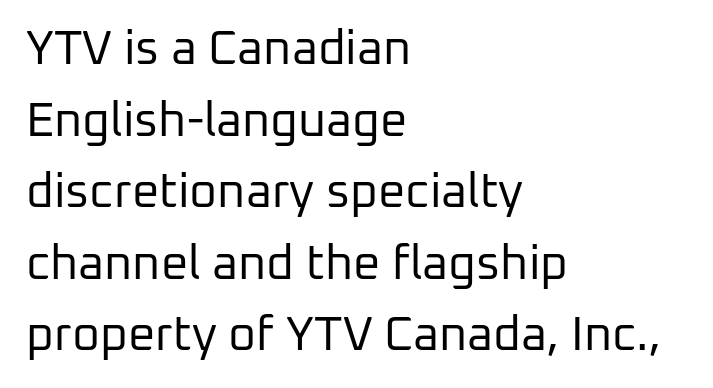
A sans-serif font was chosen for this passage. Does the copy run flush right? No — it runs flush left. Regular leading. The area under the type is left untouched. Words appear dense and cohesive because spacing is normal. Posture: vertical.
